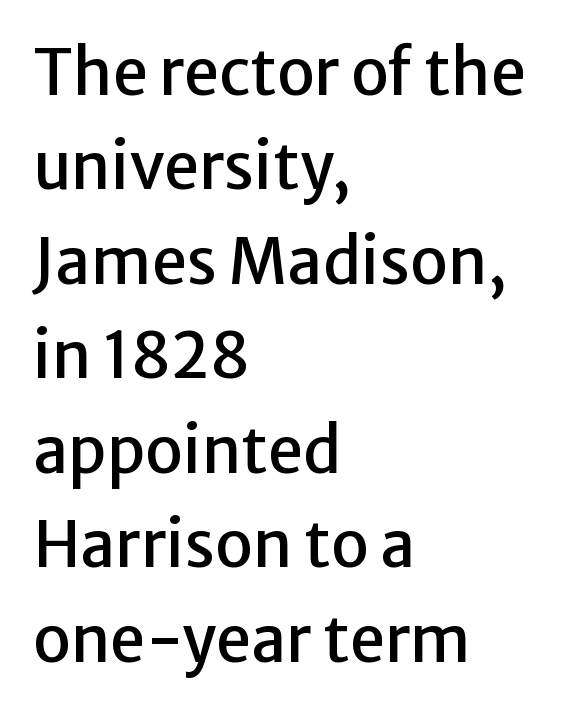
The image shows 63 px sans-serif type, upright; set left-aligned, normal line spacing (1.5x), normal letter spacing, not underlined; low stroke contrast and a medium x-height.
